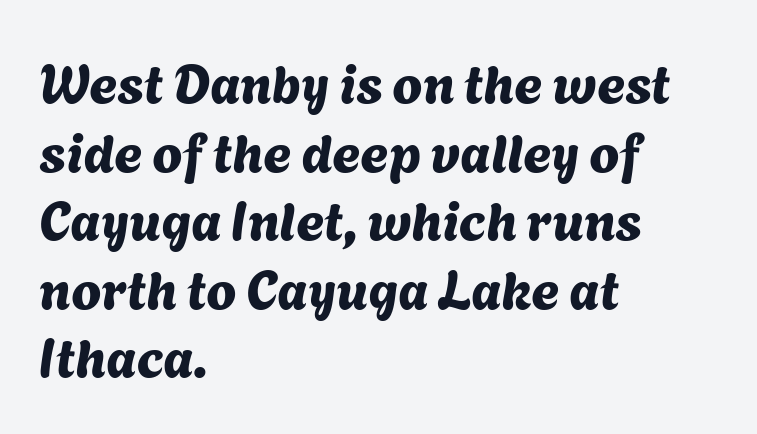
Q: Is the typeface a serif or a sans-serif typeface? A: Sans-serif.
Q: Is the text underlined? A: No.
Q: How is the paragraph aligned? A: Left-aligned.
Q: Is the spacing between letters normal or unusually wide? A: Normal.
Q: Is the spacing between lines tight, normal or loose? A: Normal.
Q: Width (condensed, normal, or wide)? A: Normal.
Q: Stroke contrast? A: Medium.
Q: x-height? A: Medium.
Q: Monospaced? A: No.
